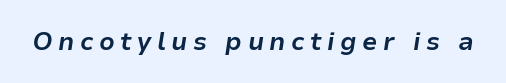
{"italic": "yes", "lean": "right", "slant_degrees": 9, "bold": "yes", "underline": "no", "letter_spacing": "wide", "letter_spacing_em": 0.22, "glyph_px": 25}
